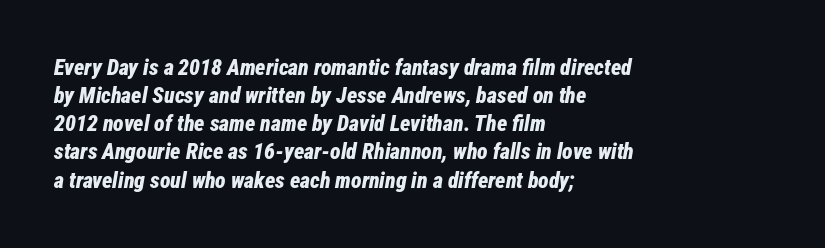
{"italic": "yes", "lean": "right", "slant_degrees": 12, "bold": "yes", "underline": "no", "align": "left", "line_spacing": "normal", "line_spacing_ratio": 1.28, "letter_spacing": "normal", "letter_spacing_em": 0.0, "glyph_px": 22}
